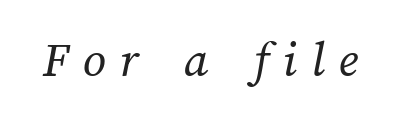
Heaviness? Minimal to ordinary, like unemphasized prose. Words appear elongated and porous because spacing is wide. Think of a printed novel: that variable character pitch is what you see here. Letters rest on an invisible, unmarked baseline.
